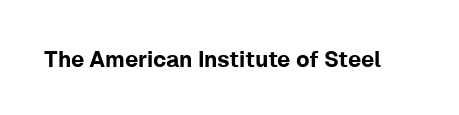
The image shows 22 px text type, upright; set normal letter spacing, not underlined.
